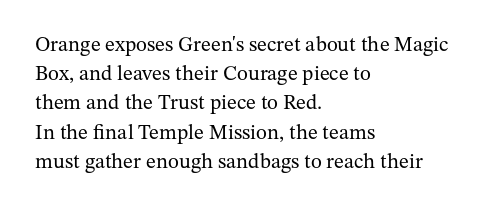
Tracking here is standard; glyphs follow each other at the usual distance. Heft: none added — not bold. These lines are set flush left with a ragged right edge. The letters stand straight up with perfectly vertical stems. Has an underline been added? It has not.
